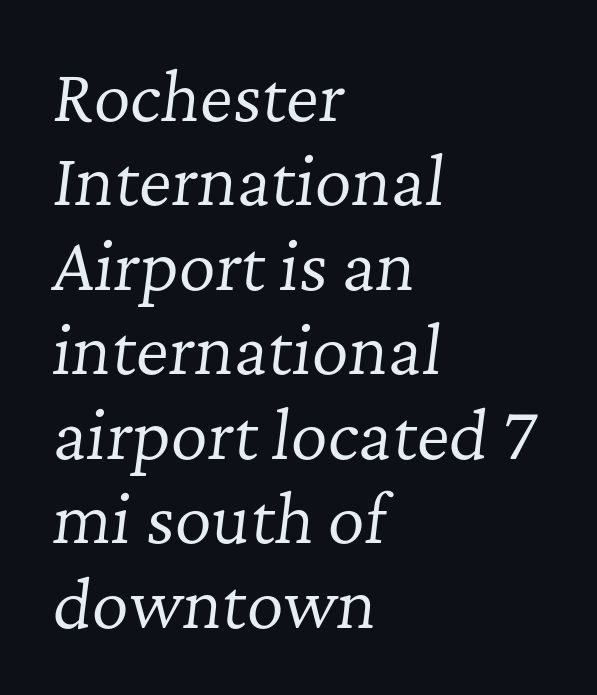
The image shows 64 px regular-weight serif type, italic (leaning right); set left-aligned, normal line spacing (1.32x), normal letter spacing, not underlined; low stroke contrast and a medium x-height.
